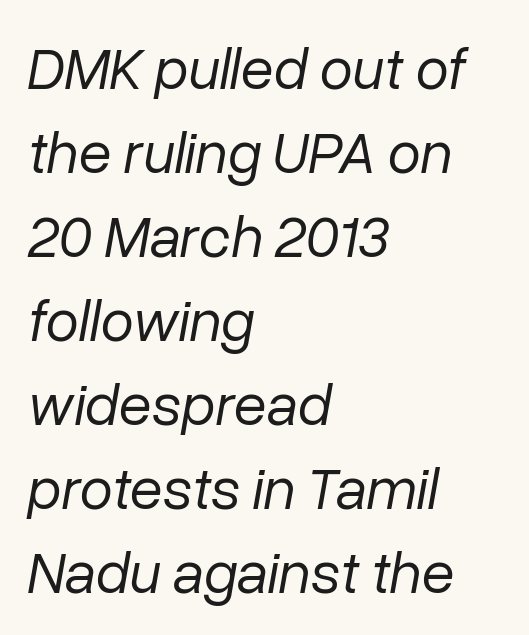
{"italic": "yes", "lean": "right", "slant_degrees": 10, "bold": "no", "weight": "regular", "width": "normal", "stroke_contrast": "low", "x_height": "medium", "monospaced": "no", "underline": "no", "align": "left", "line_spacing": "normal", "line_spacing_ratio": 1.4, "letter_spacing": "normal", "letter_spacing_em": 0.0, "glyph_px": 60}
